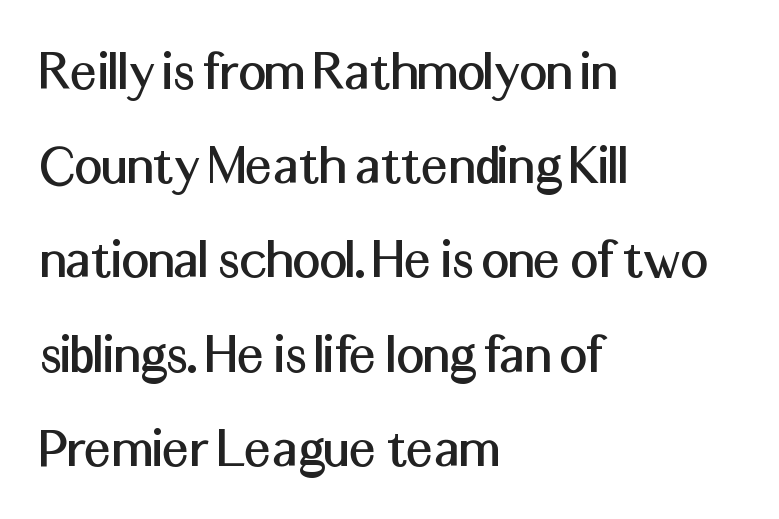
Q: Is the text italic (slanted)? A: No, it is upright.
Q: Is the typeface a serif or a sans-serif typeface? A: Sans-serif.
Q: Is the text underlined? A: No.
Q: How is the paragraph aligned? A: Left-aligned.
Q: Is the spacing between letters normal or unusually wide? A: Normal.
Q: Is the spacing between lines tight, normal or loose? A: Normal.
Q: Width (condensed, normal, or wide)? A: Normal.
Q: Stroke contrast? A: Medium.
Q: x-height? A: Medium.
Q: Monospaced? A: No.
